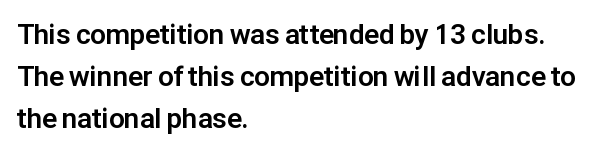
{"serif": "no", "italic": "no", "bold": "yes", "weight": "bold", "width": "normal", "stroke_contrast": "low", "x_height": "medium", "monospaced": "no", "underline": "no", "align": "left", "line_spacing": "normal", "line_spacing_ratio": 1.5, "letter_spacing": "normal", "letter_spacing_em": 0.0, "glyph_px": 28}
